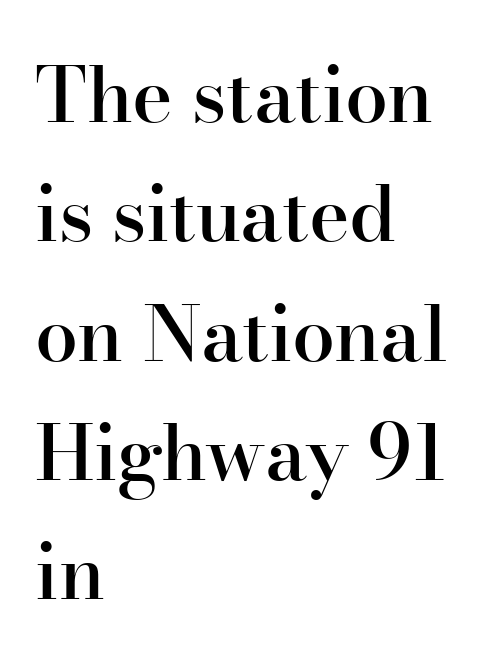
{"serif": "yes", "italic": "no", "bold": "semi", "weight": "semibold", "width": "normal", "stroke_contrast": "high", "x_height": "small", "monospaced": "no", "underline": "no", "align": "left", "line_spacing": "normal", "line_spacing_ratio": 1.55, "letter_spacing": "normal", "letter_spacing_em": 0.0, "glyph_px": 77}
